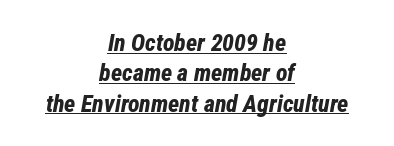
Underlining? Definitely there. The lines sit at an ordinary, default distance from one another. Horizontally, the lines are justified to the midpoint only. The characters look thick and weighty, a clear bold. Each word holds together tightly as a unit, with standard inter-letter gaps. Posture: slanted.
